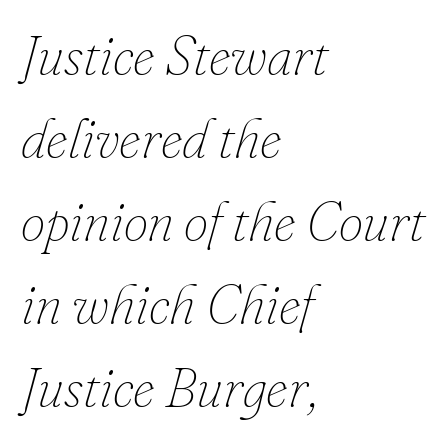
{"italic": "yes", "lean": "right", "slant_degrees": 16, "bold": "no", "weight": "thin", "width": "normal", "stroke_contrast": "low", "x_height": "small", "monospaced": "no", "underline": "no", "align": "left", "line_spacing": "normal", "line_spacing_ratio": 1.51, "letter_spacing": "normal", "letter_spacing_em": 0.0, "glyph_px": 55}
